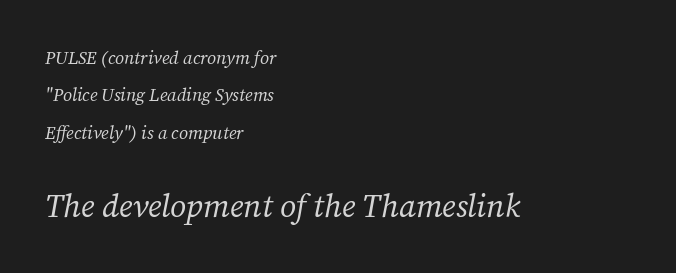
Q: Is the text bold? A: No.
Q: Is the text italic (slanted)? A: Yes, it leans right by about 12 degrees.
Q: Is the typeface a serif or a sans-serif typeface? A: Serif.
Q: Is the text underlined? A: No.
Q: How is the paragraph aligned? A: Left-aligned.
Q: Is the spacing between letters normal or unusually wide? A: Normal.
Q: Is the spacing between lines tight, normal or loose? A: Loose.
Q: Which block of text is set in a larger size, the first (top) or the second (bottom)? A: The second (bottom) one.
Q: Width (condensed, normal, or wide)? A: Normal.
Q: Stroke contrast? A: Medium.
Q: x-height? A: Medium.
Q: Monospaced? A: No.
